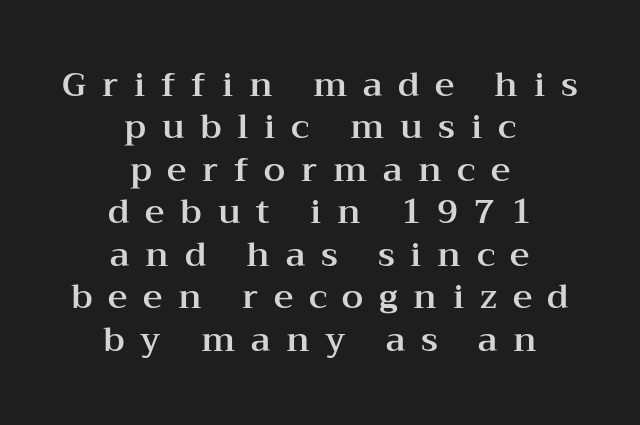
Q: Is the text italic (slanted)? A: No, it is upright.
Q: Is the typeface a serif or a sans-serif typeface? A: Serif.
Q: Is the text underlined? A: No.
Q: How is the paragraph aligned? A: Centered.
Q: Is the spacing between letters normal or unusually wide? A: Unusually wide.
Q: Is the spacing between lines tight, normal or loose? A: Normal.
Q: Width (condensed, normal, or wide)? A: Wide.
Q: Stroke contrast? A: Medium.
Q: x-height? A: Medium.
Q: Monospaced? A: No.
